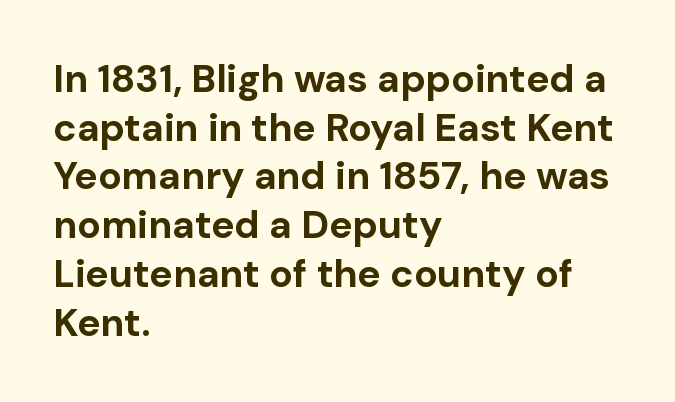
The image shows 39 px bold sans-serif type, upright; set left-aligned, normal line spacing (1.25x), normal letter spacing, not underlined; low stroke contrast and a medium x-height.
